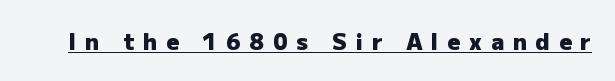
{"italic": "no", "bold": "yes", "underline": "yes", "letter_spacing": "wide", "letter_spacing_em": 0.41, "glyph_px": 22}
